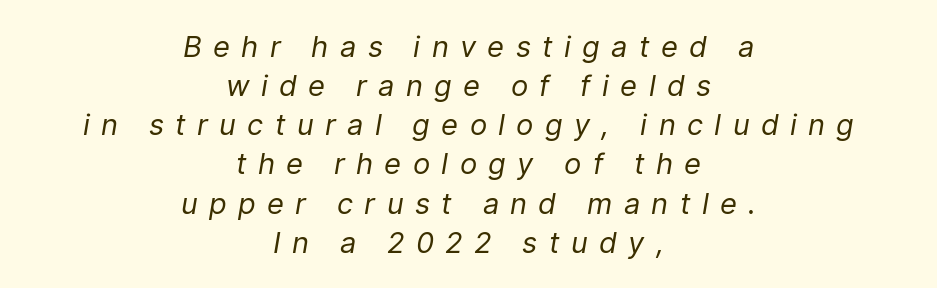
{"italic": "yes", "lean": "right", "slant_degrees": 9, "bold": "no", "weight": "regular", "width": "normal", "stroke_contrast": "low", "x_height": "medium", "monospaced": "no", "underline": "no", "align": "center", "line_spacing": "normal", "line_spacing_ratio": 1.35, "letter_spacing": "wide", "letter_spacing_em": 0.39, "glyph_px": 29}
